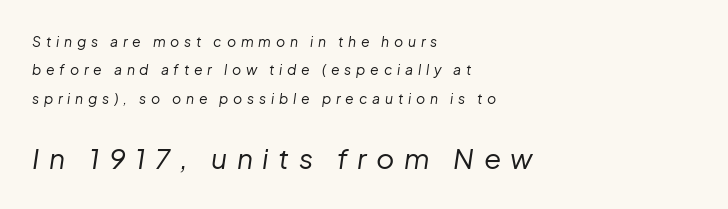
The gap between lines stays unmarked. The passage shown leans; its letterforms are oblique. Think of a printed novel: that variable character pitch is what you see here. If you measured baseline to baseline, you'd find a long distance. Casual observation: everything's shoved over to the left.
